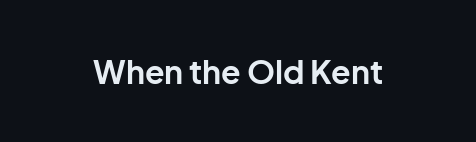
{"serif": "no", "italic": "no", "bold": "yes", "weight": "bold", "width": "normal", "stroke_contrast": "low", "x_height": "medium", "monospaced": "no", "underline": "no", "letter_spacing": "normal", "letter_spacing_em": 0.0, "glyph_px": 32}
